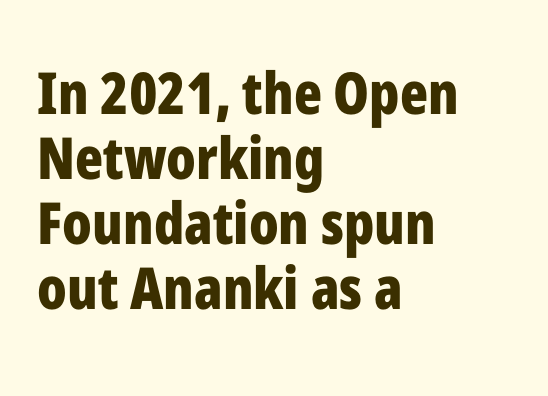
{"serif": "no", "italic": "no", "bold": "yes", "weight": "bold", "width": "condensed", "stroke_contrast": "low", "x_height": "medium", "monospaced": "no", "underline": "no", "align": "left", "line_spacing": "tight", "line_spacing_ratio": 1.12, "letter_spacing": "normal", "letter_spacing_em": 0.0, "glyph_px": 58}
